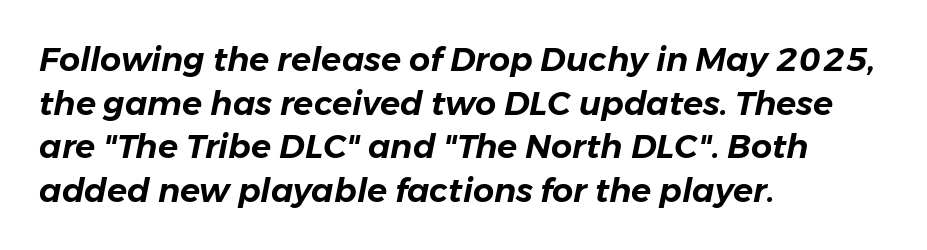
The image shows 33 px text type, italic (leaning right); set left-aligned, normal line spacing (1.32x), normal letter spacing, not underlined; low stroke contrast and a medium x-height.
